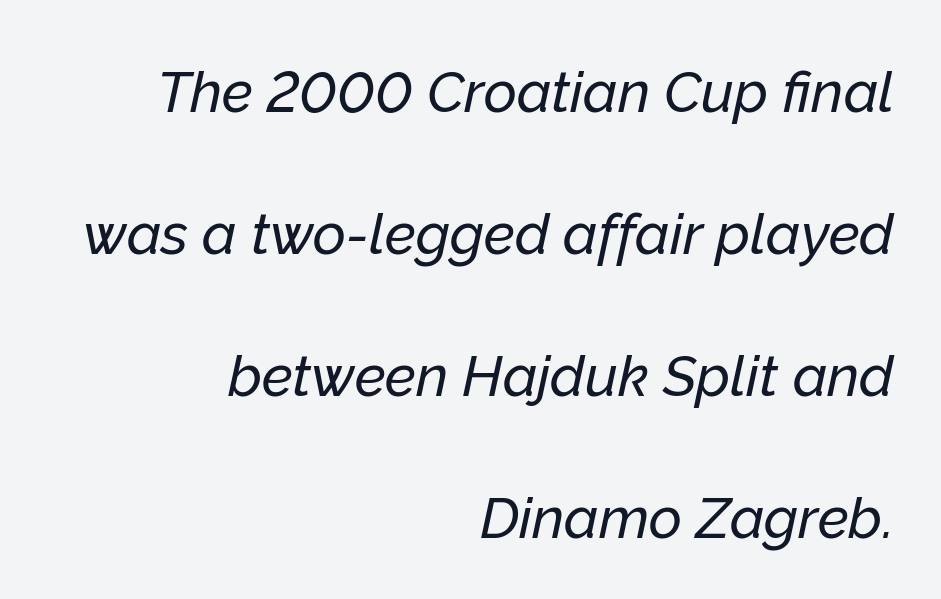
The image shows 57 px text type, italic (leaning right); set right-aligned, loose line spacing (2.49x), normal letter spacing, not underlined; low stroke contrast and a medium x-height.
